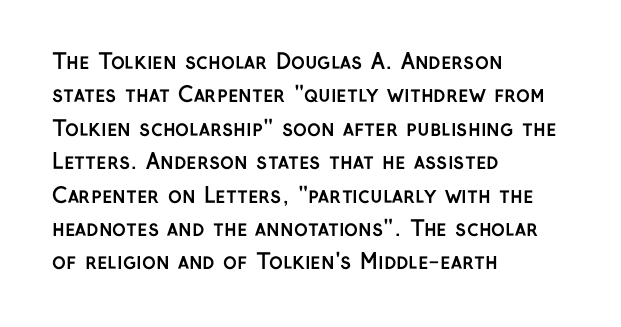
Q: Is the text bold? A: Yes.
Q: Is the text italic (slanted)? A: No, it is upright.
Q: Is the text underlined? A: No.
Q: How is the paragraph aligned? A: Left-aligned.
Q: Is the spacing between letters normal or unusually wide? A: Normal.
Q: Is the spacing between lines tight, normal or loose? A: Normal.
